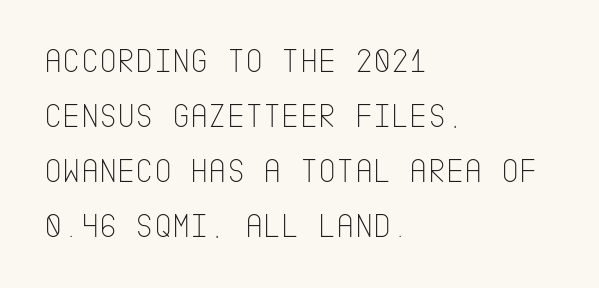
{"serif": "no", "italic": "no", "bold": "no", "weight": "thin", "width": "condensed", "stroke_contrast": "low", "x_height": "large", "underline": "no", "align": "left", "line_spacing": "normal", "line_spacing_ratio": 1.57, "letter_spacing": "normal", "letter_spacing_em": 0.0, "glyph_px": 35}
